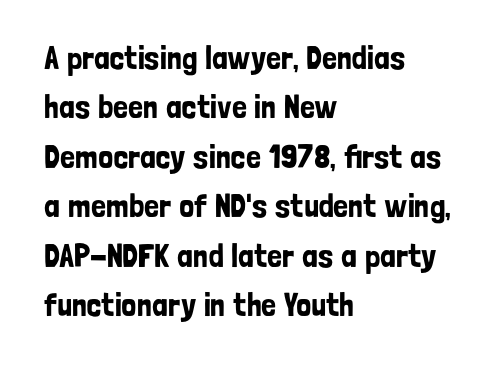
Q: Is the text italic (slanted)? A: No, it is upright.
Q: Is the typeface a serif or a sans-serif typeface? A: Sans-serif.
Q: Is the text underlined? A: No.
Q: How is the paragraph aligned? A: Left-aligned.
Q: Is the spacing between letters normal or unusually wide? A: Normal.
Q: Is the spacing between lines tight, normal or loose? A: Normal.
Q: Width (condensed, normal, or wide)? A: Condensed.
Q: Stroke contrast? A: Low.
Q: x-height? A: Medium.
Q: Monospaced? A: No.
